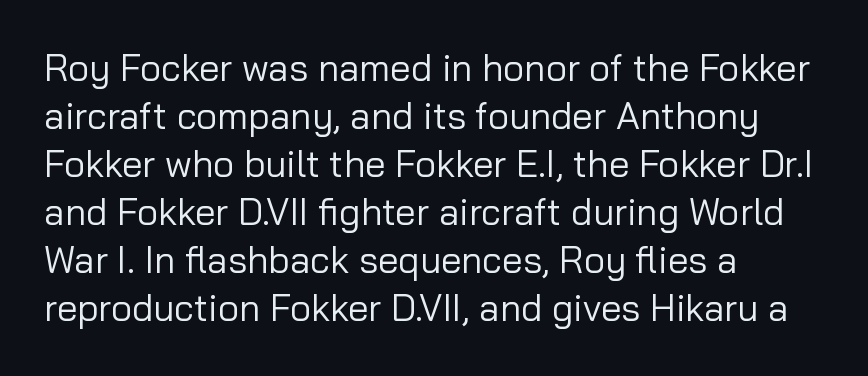
Italic: no, the glyphs are upright roman. The passage is arranged the way most books set body copy — flush left. The characters are drawn with everyday or finer stroke widths. Any mark beneath the type? The region is blank. There is no visible air inserted between adjacent glyphs. The face used here is proportionally spaced, like ordinary book or web type.
